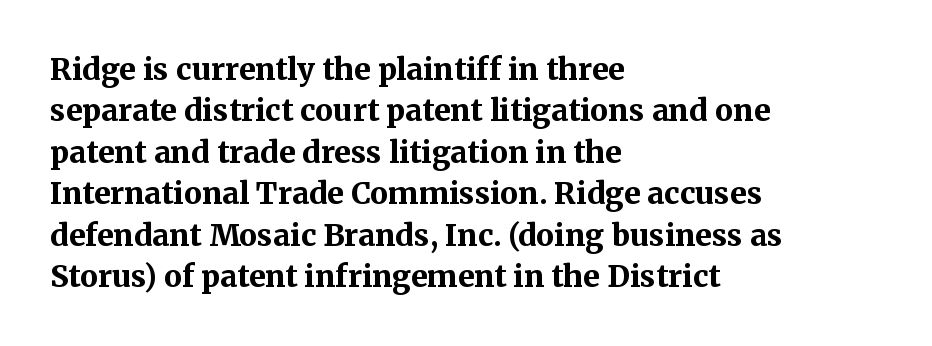
Q: Is the text bold? A: Yes.
Q: Is the text italic (slanted)? A: No, it is upright.
Q: Is the typeface a serif or a sans-serif typeface? A: Serif.
Q: Is the text underlined? A: No.
Q: How is the paragraph aligned? A: Left-aligned.
Q: Is the spacing between letters normal or unusually wide? A: Normal.
Q: Is the spacing between lines tight, normal or loose? A: Normal.
Q: Width (condensed, normal, or wide)? A: Normal.
Q: Stroke contrast? A: Medium.
Q: x-height? A: Medium.
Q: Monospaced? A: No.
